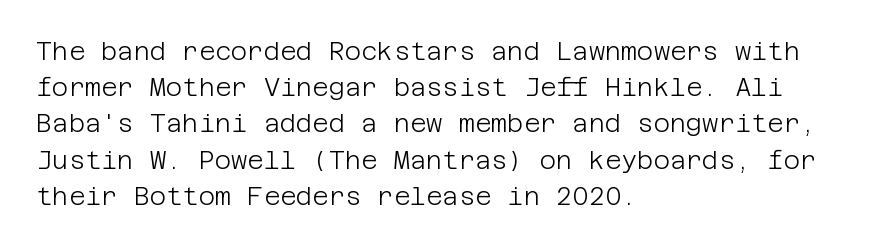
The cut favours lightness, reaching ordinary text weight at its darkest. Left-aligned paragraph, ragged on the right. There is no visible air inserted between adjacent glyphs. Has an underline been added? It has not. Upright lettering throughout. Leading matches the norm, producing a regular column.
